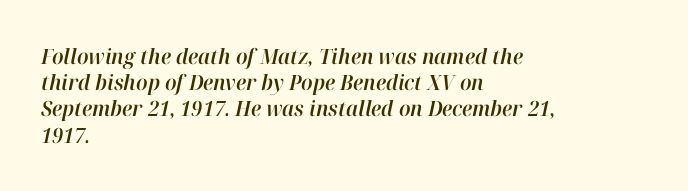
{"italic": "yes", "lean": "right", "slant_degrees": 12, "underline": "no", "align": "left", "line_spacing": "normal", "line_spacing_ratio": 1.25, "letter_spacing": "normal", "letter_spacing_em": 0.0, "glyph_px": 21}
